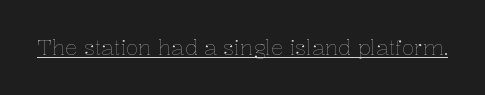
Italic: no, the glyphs are upright roman. You can see a thin bar hugging the bottom of the glyphs. Nothing heavy about these letters — not bold at all. Look at the tracking — it's just the regular setting, nothing added.
